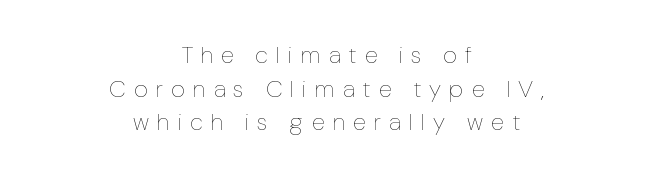
{"italic": "no", "bold": "no", "underline": "no", "align": "center", "line_spacing": "normal", "line_spacing_ratio": 1.4, "letter_spacing": "wide", "letter_spacing_em": 0.34, "glyph_px": 24}
